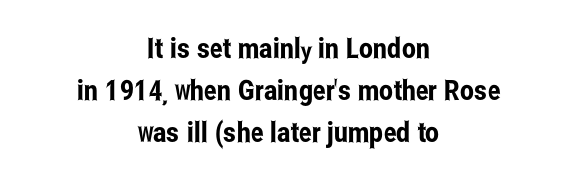
Nobody touched the tracking dial on this one. The type family on display is of the sans-serif kind. Looks like regular typesetting: each glyph gets only the width it needs. Posture: vertical. Has an underline been added? It has not. The vertical gap from one line to the next is medium.
